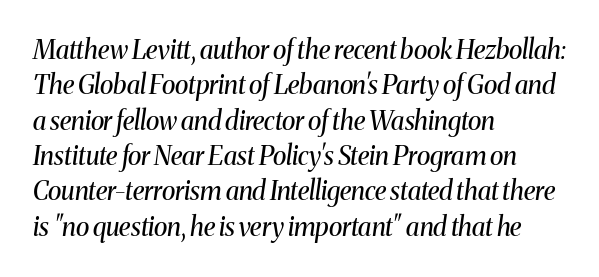
{"italic": "yes", "lean": "right", "slant_degrees": 8, "bold": "no", "underline": "no", "align": "left", "line_spacing": "normal", "line_spacing_ratio": 1.36, "letter_spacing": "normal", "letter_spacing_em": 0.0, "glyph_px": 26}
